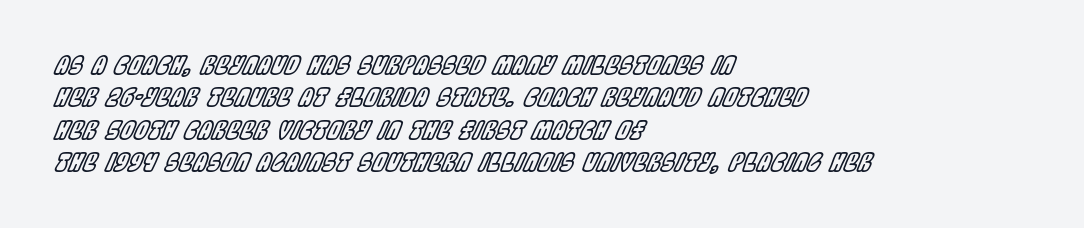
The font's italic variant was chosen for this text. Plain, unruled lines of type. No extra tracking has been applied to these lines. The vertical gap from one line to the next is medium. Visually the block forms a straight wall on the left and a jagged coastline on the right.
